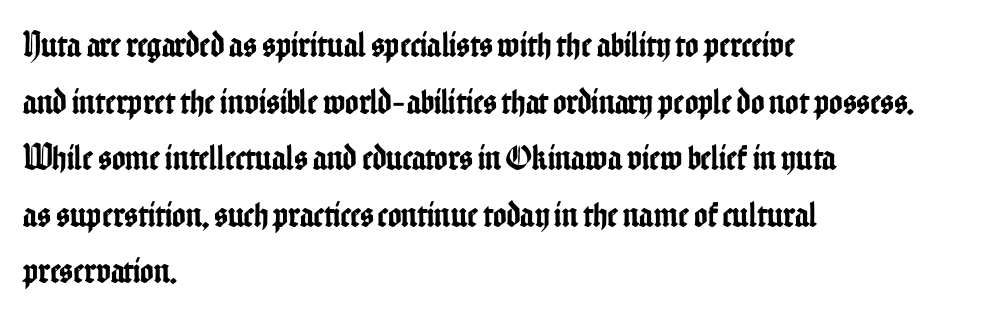
{"serif": "no", "italic": "no", "width": "condensed", "stroke_contrast": "low", "x_height": "medium", "monospaced": "no", "underline": "no", "align": "left", "line_spacing": "normal", "line_spacing_ratio": 1.57, "letter_spacing": "normal", "letter_spacing_em": 0.0, "glyph_px": 36}
